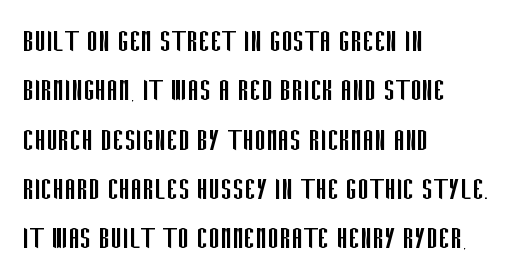
The image shows 35 px regular-weight, condensed sans-serif type, upright; set left-aligned, normal line spacing (1.41x), normal letter spacing, not underlined; low stroke contrast and a large x-height.
